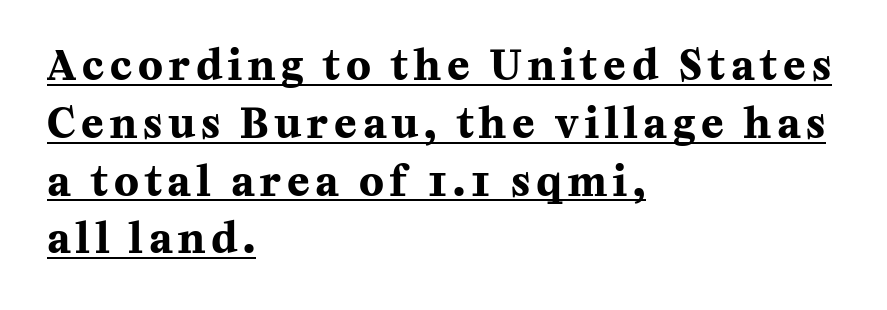
The image shows 41 px bold serif type, upright; set left-aligned, normal line spacing (1.41x), underlined; medium stroke contrast and a medium x-height.
